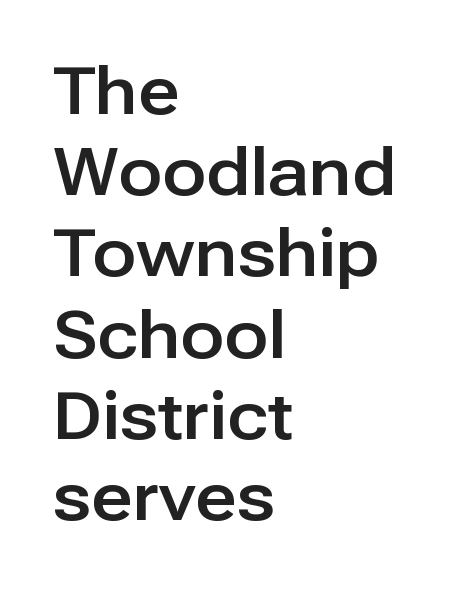
The image shows 65 px sans-serif type, upright; set left-aligned, normal line spacing (1.25x), normal letter spacing, not underlined; low stroke contrast and a medium x-height.
